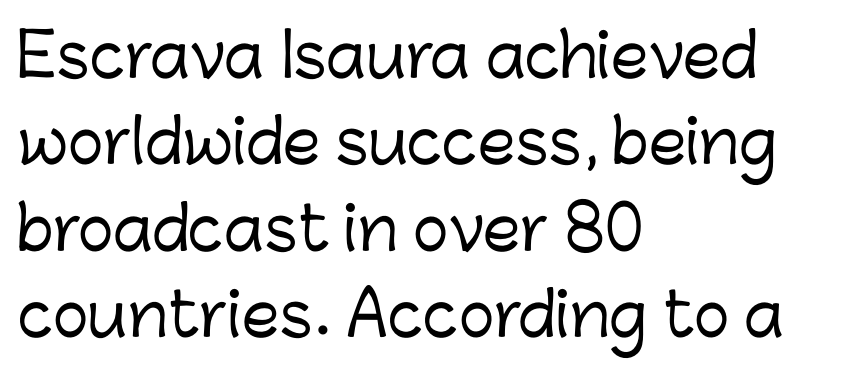
Think of a printed novel: that variable character pitch is what you see here. Nobody drew a line under any word here. Serif or sans? Sans — the stroke terminals are bare. The lines in this sample share a left origin and differ only in where they stop.
